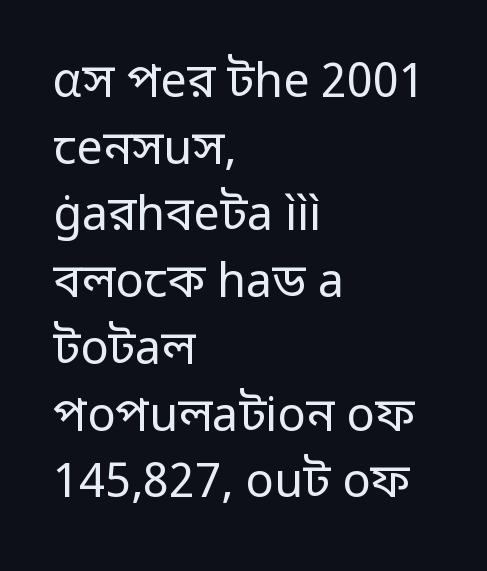
{"serif": "no", "italic": "no", "bold": "no", "weight": "regular", "width": "normal", "stroke_contrast": "low", "x_height": "medium", "monospaced": "no", "underline": "no", "align": "left", "line_spacing": "normal", "line_spacing_ratio": 1.42, "letter_spacing": "normal", "letter_spacing_em": 0.0, "glyph_px": 47}
